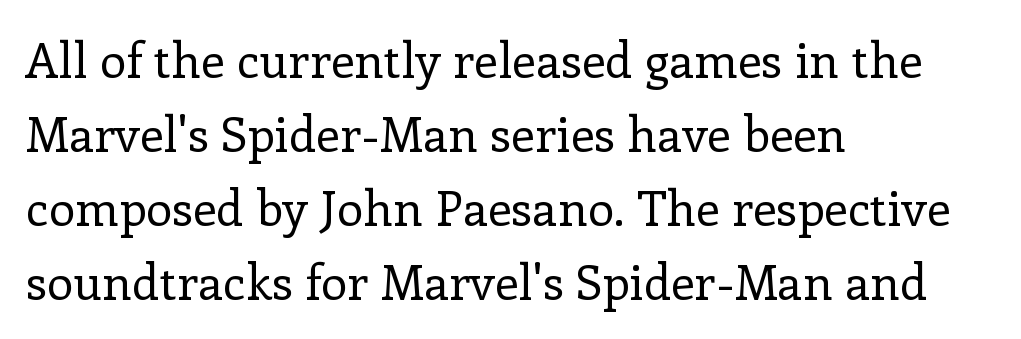
{"serif": "yes", "italic": "no", "bold": "no", "weight": "regular", "width": "normal", "stroke_contrast": "low", "x_height": "medium", "monospaced": "no", "underline": "no", "align": "left", "line_spacing": "normal", "line_spacing_ratio": 1.54, "letter_spacing": "normal", "letter_spacing_em": 0.0, "glyph_px": 48}
